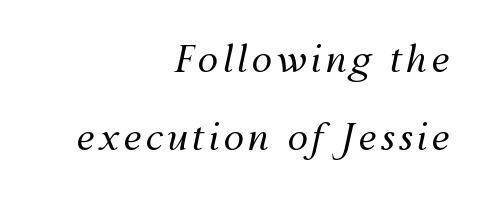
The image shows 37 px regular-weight type, italic (leaning right); set right-aligned, loose line spacing (2.1x), not underlined; medium stroke contrast and a medium x-height.
